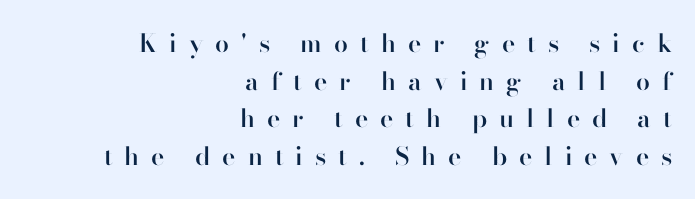
Q: Is the text bold? A: Semi-bold.
Q: Is the text italic (slanted)? A: No, it is upright.
Q: Is the text underlined? A: No.
Q: How is the paragraph aligned? A: Right-aligned.
Q: Is the spacing between letters normal or unusually wide? A: Unusually wide.
Q: Is the spacing between lines tight, normal or loose? A: Normal.
